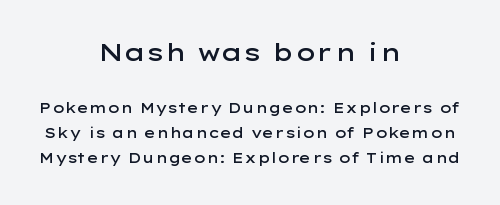
{"italic": "no", "bold": "semi", "underline": "no", "align": "center", "line_spacing_ratio": 1.79, "letter_spacing": "normal", "letter_spacing_em": 0.0, "larger_block": "first", "size_ratio": 1.71, "glyph_px": 24}
